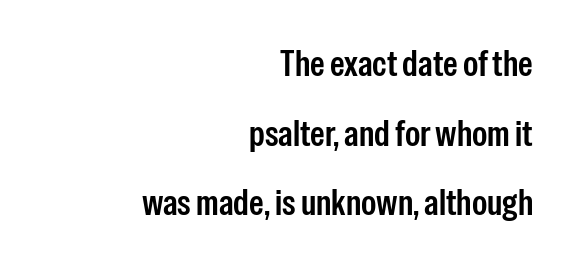
The image shows 37 px semibold, condensed sans-serif type, upright; set right-aligned, line spacing 1.88x, normal letter spacing, not underlined; low stroke contrast and a medium x-height.
